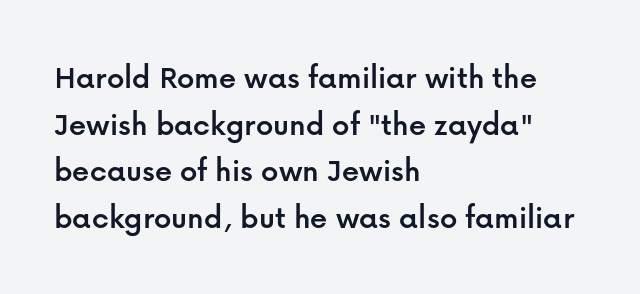
Horizontal alignment here is leftward, the default for most running prose. Interline gaps are of average width in this sample. Italic: no, the glyphs are upright roman. The typeface chosen for these lines omits serifs. Here the designer chose a conventional face with non-uniform glyph widths.
